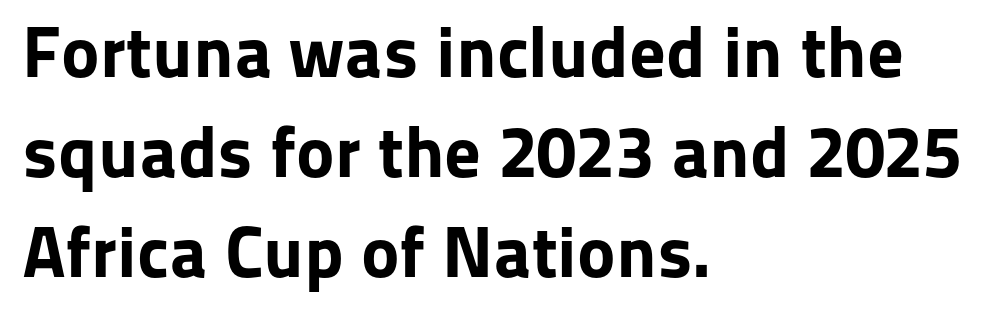
How heavy is the stroke? Heavy — this is a bold. Descender tails drop into unmarked territory. Spacing verdict: proportional, widths tailored to each character. This sample uses an upright cut, with every glyph sitting square on the baseline.
